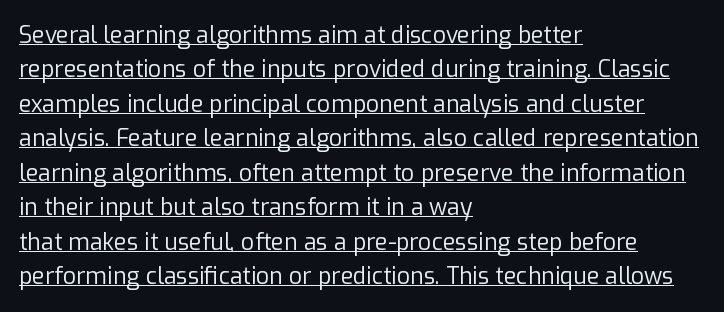
Q: Is the text bold? A: No.
Q: Is the text italic (slanted)? A: No, it is upright.
Q: Is the text underlined? A: Yes.
Q: How is the paragraph aligned? A: Left-aligned.
Q: Is the spacing between letters normal or unusually wide? A: Normal.
Q: Is the spacing between lines tight, normal or loose? A: Normal.
